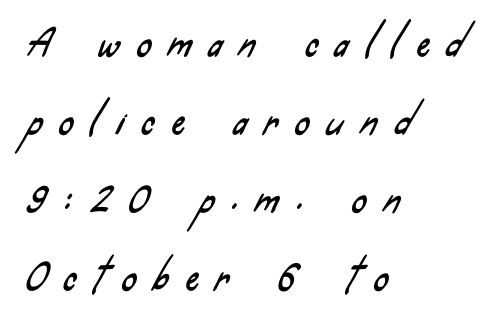
{"serif": "no", "width": "condensed", "stroke_contrast": "low", "x_height": "small", "monospaced": "no", "underline": "no", "align": "left", "line_spacing": "loose", "line_spacing_ratio": 2.17, "letter_spacing": "wide", "letter_spacing_em": 0.49, "glyph_px": 36}
